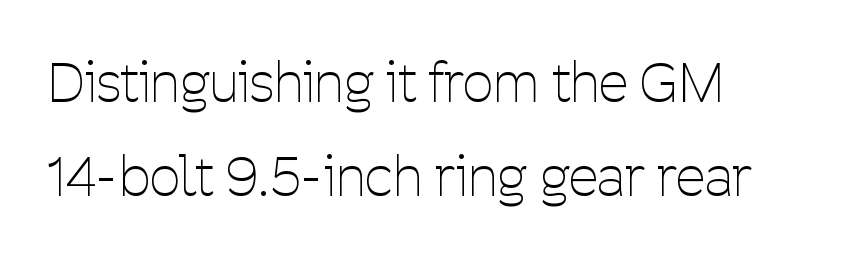
Q: Is the text bold? A: No.
Q: Is the text italic (slanted)? A: No, it is upright.
Q: Is the typeface a serif or a sans-serif typeface? A: Sans-serif.
Q: Is the text underlined? A: No.
Q: How is the paragraph aligned? A: Left-aligned.
Q: Is the spacing between letters normal or unusually wide? A: Normal.
Q: Width (condensed, normal, or wide)? A: Condensed.
Q: Stroke contrast? A: Low.
Q: x-height? A: Medium.
Q: Monospaced? A: No.
